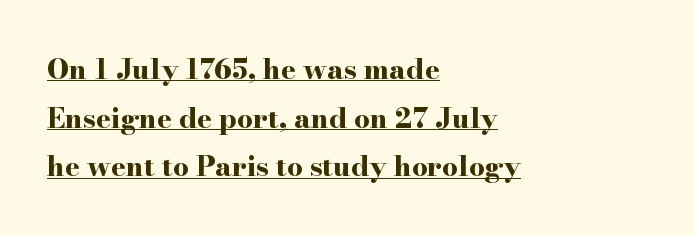
Q: Is the text bold? A: Yes.
Q: Is the text italic (slanted)? A: No, it is upright.
Q: Is the typeface a serif or a sans-serif typeface? A: Serif.
Q: Is the text underlined? A: Yes.
Q: How is the paragraph aligned? A: Left-aligned.
Q: Is the spacing between letters normal or unusually wide? A: Normal.
Q: Width (condensed, normal, or wide)? A: Wide.
Q: Stroke contrast? A: High.
Q: x-height? A: Small.
Q: Monospaced? A: No.
